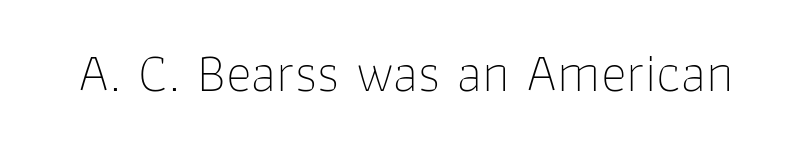
Q: Is the text bold? A: No.
Q: Is the text italic (slanted)? A: No, it is upright.
Q: Is the typeface a serif or a sans-serif typeface? A: Sans-serif.
Q: Is the text underlined? A: No.
Q: Is the spacing between letters normal or unusually wide? A: Normal.
Q: Width (condensed, normal, or wide)? A: Normal.
Q: Stroke contrast? A: Low.
Q: x-height? A: Medium.
Q: Monospaced? A: No.
